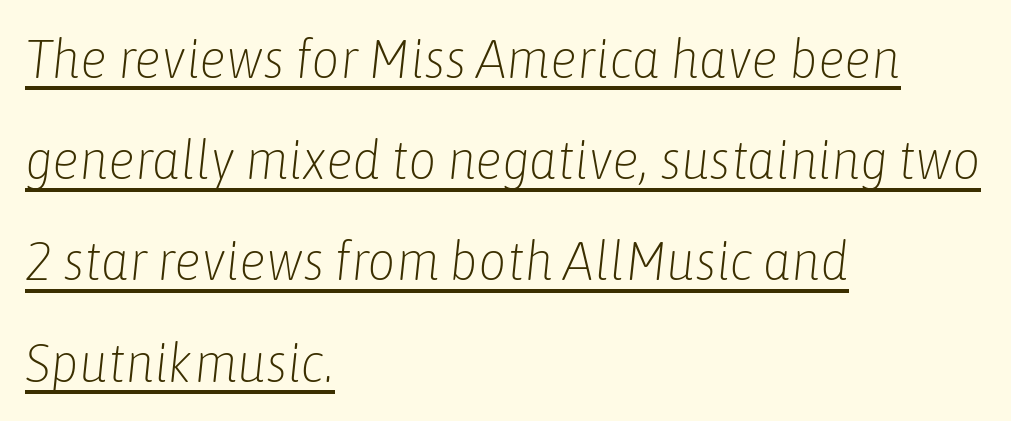
The compositor pushed each line to the left boundary. The letterforms sit shoulder to shoulder at normal distance. In designer terms, the underline attribute is active on this setting. A typesetter would call this proportional, since set widths differ per character.
